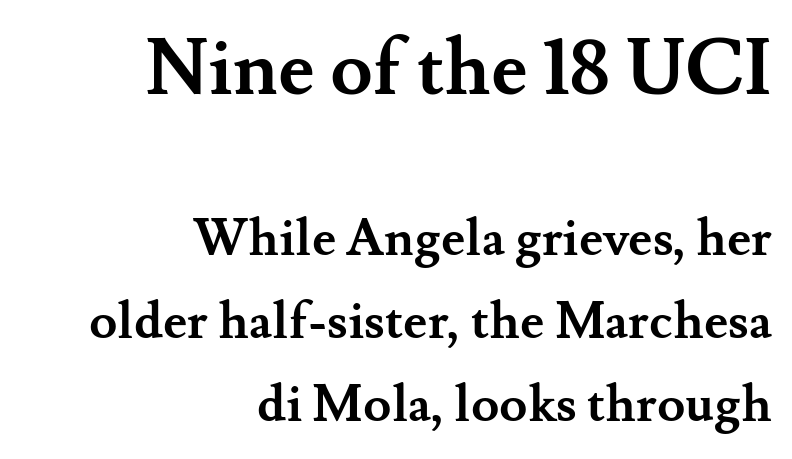
Q: Is the text bold? A: Yes.
Q: Is the text italic (slanted)? A: No, it is upright.
Q: Is the typeface a serif or a sans-serif typeface? A: Serif.
Q: Is the text underlined? A: No.
Q: How is the paragraph aligned? A: Right-aligned.
Q: Is the spacing between letters normal or unusually wide? A: Normal.
Q: Is the spacing between lines tight, normal or loose? A: Normal.
Q: Which block of text is set in a larger size, the first (top) or the second (bottom)? A: The first (top) one.
Q: Width (condensed, normal, or wide)? A: Normal.
Q: Stroke contrast? A: Medium.
Q: x-height? A: Small.
Q: Monospaced? A: No.
